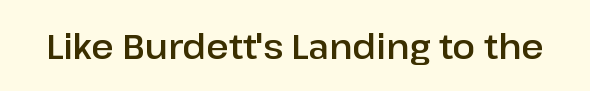
{"serif": "no", "italic": "no", "width": "normal", "stroke_contrast": "low", "x_height": "medium", "monospaced": "no", "underline": "no", "letter_spacing": "normal", "letter_spacing_em": 0.0, "glyph_px": 34}
